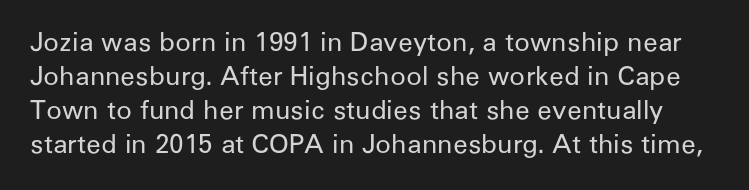
Q: Is the text bold? A: No.
Q: Is the text italic (slanted)? A: No, it is upright.
Q: Is the text underlined? A: No.
Q: Is the spacing between letters normal or unusually wide? A: Normal.
Q: Is the spacing between lines tight, normal or loose? A: Normal.
